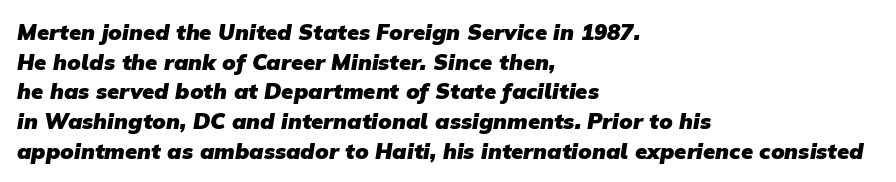
Q: Is the text bold? A: Yes.
Q: Is the text underlined? A: No.
Q: How is the paragraph aligned? A: Left-aligned.
Q: Is the spacing between letters normal or unusually wide? A: Normal.
Q: Is the spacing between lines tight, normal or loose? A: Normal.
